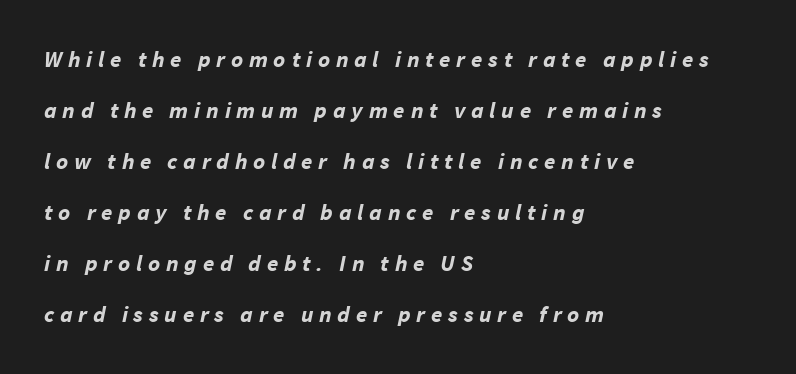
The image shows 23 px bold type, italic (leaning right); set left-aligned, loose line spacing (2.22x), unusually wide letter spacing (+0.25 em), not underlined.
